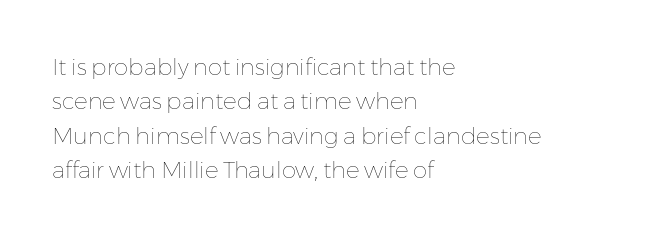
Q: Is the text bold? A: No.
Q: Is the text italic (slanted)? A: No, it is upright.
Q: Is the text underlined? A: No.
Q: How is the paragraph aligned? A: Left-aligned.
Q: Is the spacing between letters normal or unusually wide? A: Normal.
Q: Is the spacing between lines tight, normal or loose? A: Normal.
